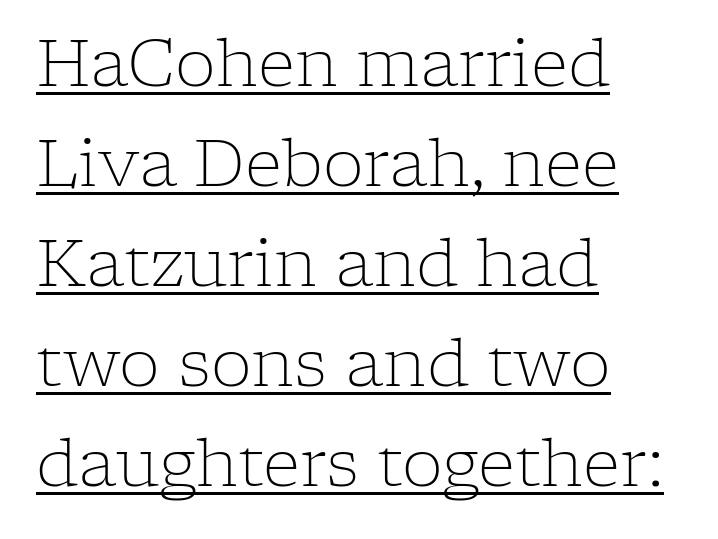
The image shows 65 px light serif type, upright; set left-aligned, normal line spacing (1.54x), normal letter spacing, underlined; low stroke contrast and a medium x-height.
